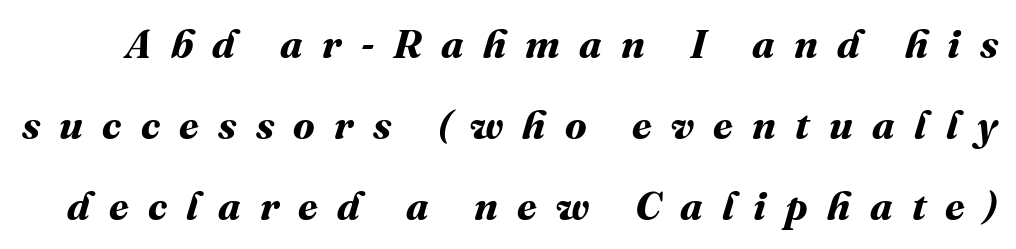
The image shows 40 px bold type; set loose line spacing (2.02x), unusually wide letter spacing (+0.48 em), not underlined; medium stroke contrast and a medium x-height.
